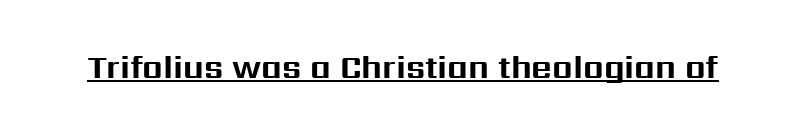
{"serif": "no", "italic": "no", "bold": "yes", "weight": "bold", "width": "normal", "stroke_contrast": "medium", "x_height": "medium", "monospaced": "no", "underline": "yes", "letter_spacing": "normal", "letter_spacing_em": 0.0, "glyph_px": 32}
